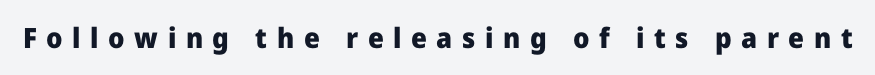
{"serif": "no", "italic": "no", "bold": "yes", "weight": "heavy", "width": "normal", "stroke_contrast": "low", "x_height": "medium", "monospaced": "no", "underline": "no", "letter_spacing": "wide", "letter_spacing_em": 0.34, "glyph_px": 28}
